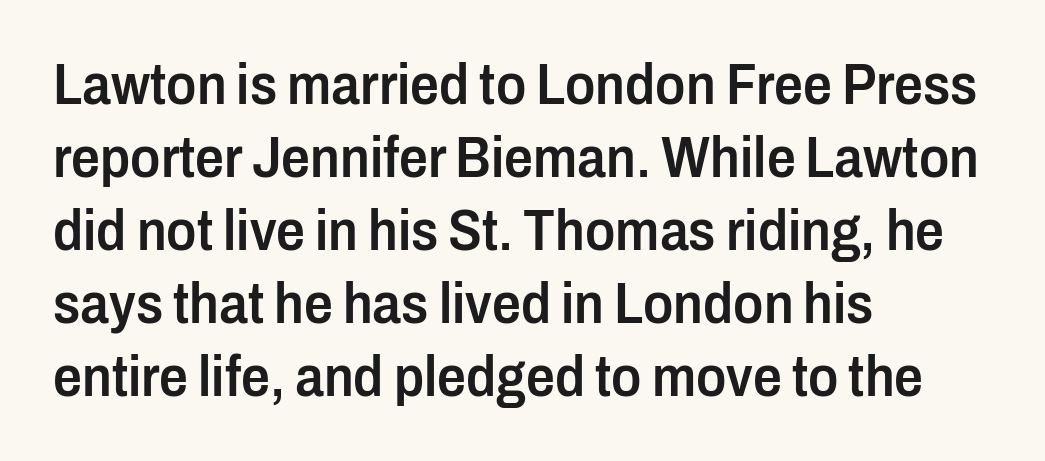
{"serif": "no", "italic": "no", "bold": "semi", "weight": "semibold", "width": "condensed", "stroke_contrast": "low", "x_height": "medium", "monospaced": "no", "underline": "no", "align": "left", "line_spacing": "normal", "line_spacing_ratio": 1.28, "letter_spacing": "normal", "letter_spacing_em": 0.0, "glyph_px": 57}
